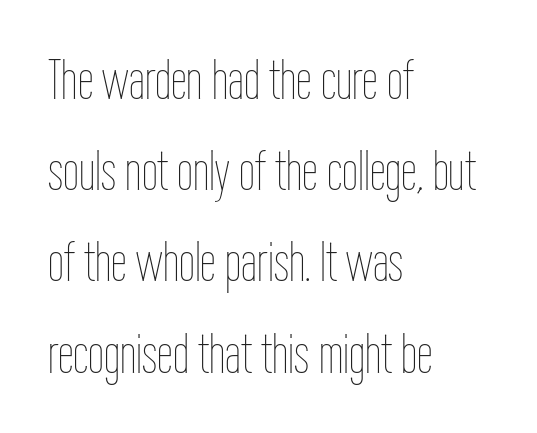
The passage shown is not underscored anywhere. Caption: standard tracking, unaltered. Left-aligned paragraph, ragged on the right. The rows are spaced the way most documents space them. The cut favours lightness, reaching ordinary text weight at its darkest. The passage shown is typed in a proportional face where columns would drift.
